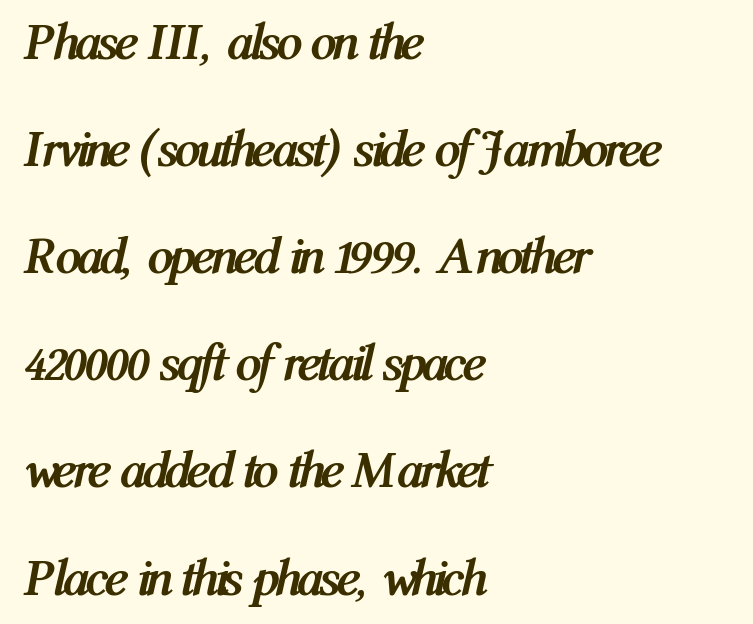
The typesetting leans heavy: a genuine bold. Is this a fixed-width face? No — the glyphs have proportional, varying widths. The rendering uses a large line-height, opening up the rows. The specimen reads as italic at a glance.
